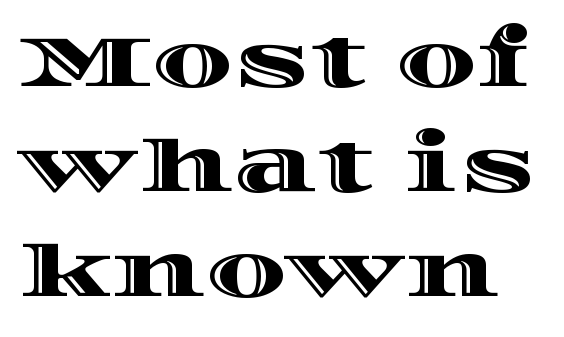
{"italic": "no", "width": "wide", "x_height": "large", "monospaced": "no", "underline": "no", "line_spacing": "normal", "line_spacing_ratio": 1.46, "letter_spacing": "normal", "letter_spacing_em": 0.0, "glyph_px": 72}
